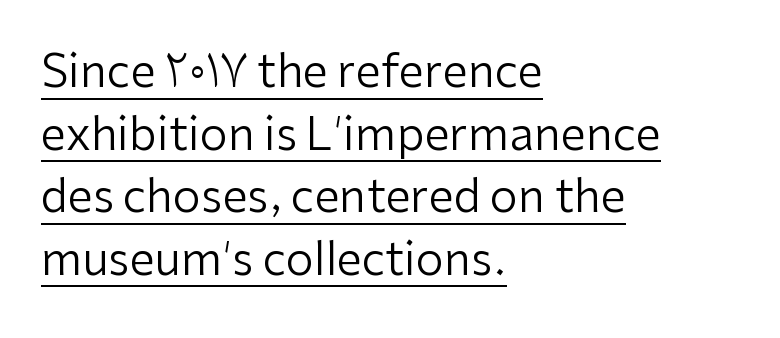
The letters advance in unequal steps, a hallmark of proportional type. Baseline-to-baseline distance is the conventional proportion of letter height. Upright lettering throughout. Left-aligned paragraph, ragged on the right. In terms of letterform style, serifs are entirely absent.
